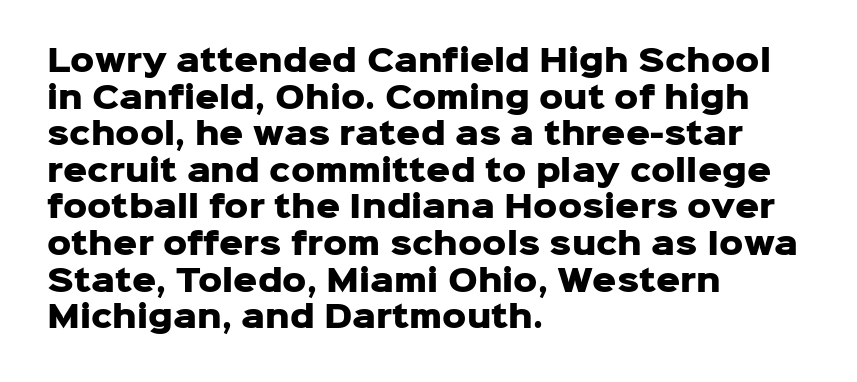
{"serif": "no", "italic": "no", "bold": "yes", "weight": "heavy", "width": "normal", "stroke_contrast": "low", "x_height": "medium", "monospaced": "no", "underline": "no", "align": "left", "line_spacing_ratio": 1.22, "letter_spacing": "normal", "letter_spacing_em": 0.0, "glyph_px": 30}
